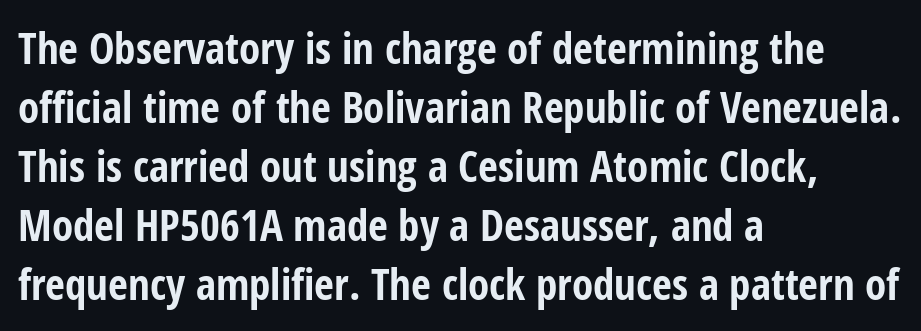
The image shows 43 px bold, condensed sans-serif type, upright; set left-aligned, normal line spacing (1.37x), normal letter spacing, not underlined; low stroke contrast and a medium x-height.
